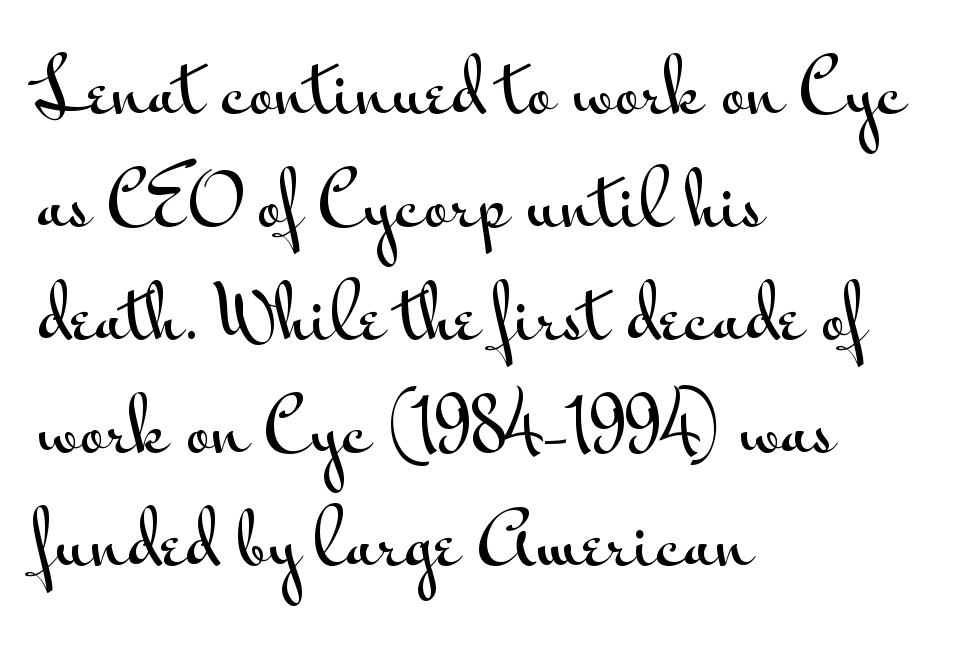
Q: Is the text italic (slanted)? A: Yes.
Q: Is the typeface a serif or a sans-serif typeface? A: Sans-serif.
Q: Is the text underlined? A: No.
Q: How is the paragraph aligned? A: Left-aligned.
Q: Is the spacing between letters normal or unusually wide? A: Normal.
Q: Is the spacing between lines tight, normal or loose? A: Normal.
Q: Width (condensed, normal, or wide)? A: Wide.
Q: Stroke contrast? A: Medium.
Q: x-height? A: Small.
Q: Monospaced? A: No.
